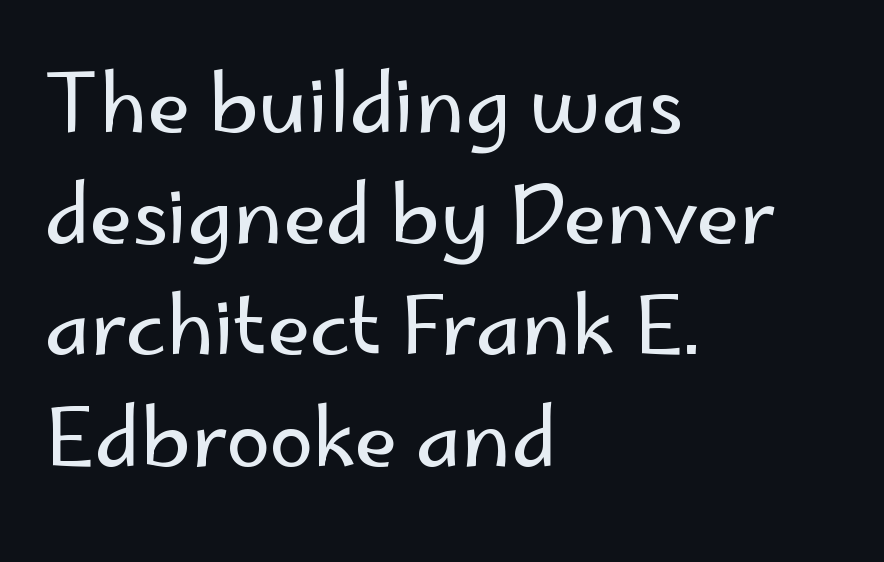
Is this a fixed-width face? No — the glyphs have proportional, varying widths. Students, note that the glyphs here touch the page at normal intervals. Only glyphs here, with clear space below each row. Weight class: somewhere from thin through regular. Interline gaps are of average width in this sample.
